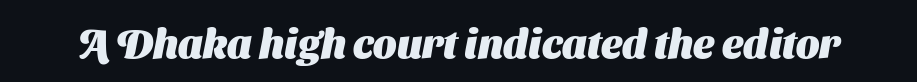
The passage shown is typeset with a sans-serif family. Plenty of ink on the page — the face is bold. Short note: letters normally spaced. Here the designer chose a conventional face with non-uniform glyph widths.
